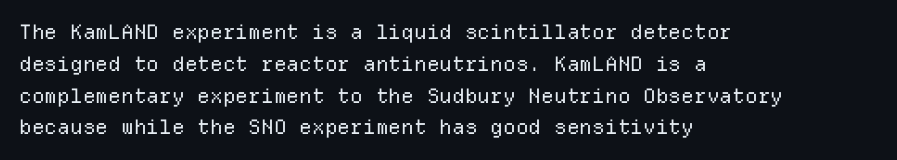
The image shows 20 px text type, upright; set left-aligned, normal line spacing (1.59x), normal letter spacing, not underlined.
